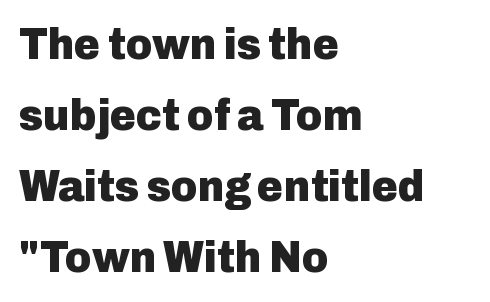
Q: Is the text bold? A: Yes.
Q: Is the text italic (slanted)? A: No, it is upright.
Q: Is the typeface a serif or a sans-serif typeface? A: Sans-serif.
Q: Is the text underlined? A: No.
Q: How is the paragraph aligned? A: Left-aligned.
Q: Is the spacing between letters normal or unusually wide? A: Normal.
Q: Is the spacing between lines tight, normal or loose? A: Normal.
Q: Width (condensed, normal, or wide)? A: Normal.
Q: Stroke contrast? A: Low.
Q: x-height? A: Medium.
Q: Monospaced? A: No.
